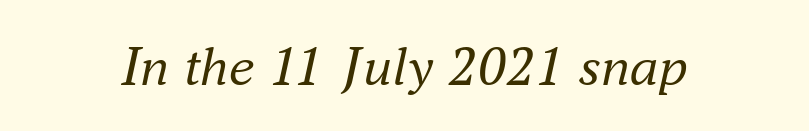
The image shows 58 px regular-weight serif type, italic (leaning right); set normal letter spacing, not underlined; medium stroke contrast and a small x-height.
